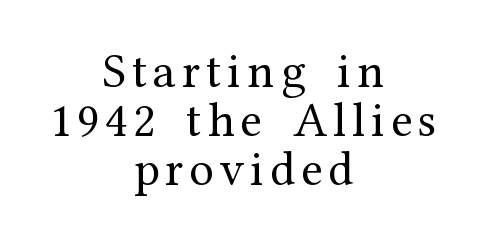
The image shows 49 px regular-weight serif type, upright; set centered, tight line spacing (1.0x), not underlined; medium stroke contrast and a medium x-height.
